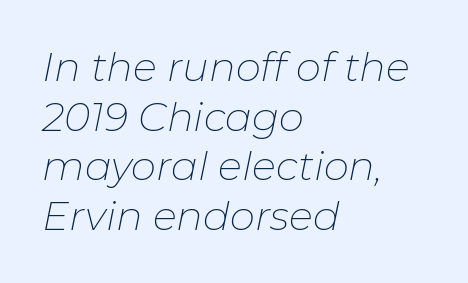
Q: Is the text bold? A: No.
Q: Is the text italic (slanted)? A: Yes, it leans right by about 11 degrees.
Q: Is the text underlined? A: No.
Q: How is the paragraph aligned? A: Left-aligned.
Q: Is the spacing between letters normal or unusually wide? A: Normal.
Q: Width (condensed, normal, or wide)? A: Normal.
Q: Stroke contrast? A: Low.
Q: x-height? A: Medium.
Q: Monospaced? A: No.
